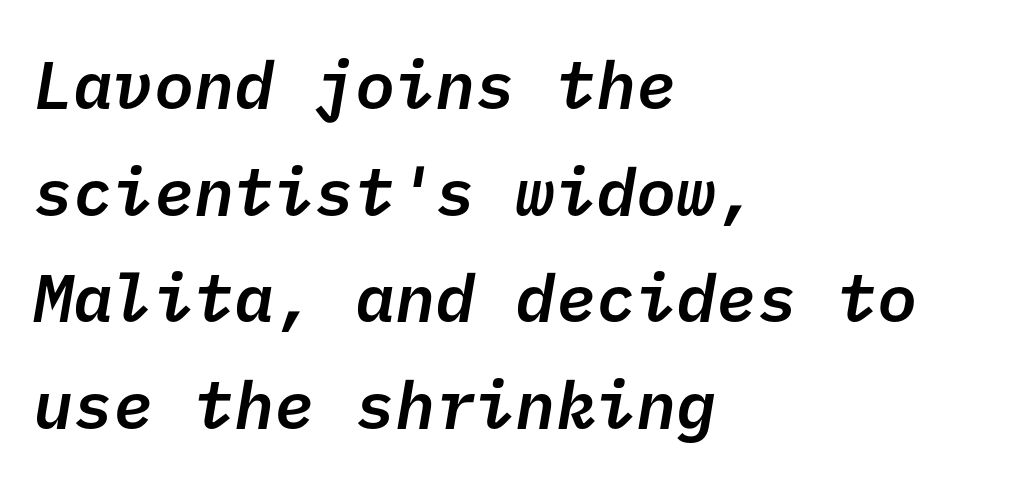
The image shows 67 px semibold sans-serif type; set left-aligned, normal line spacing (1.59x), normal letter spacing, not underlined; low stroke contrast and a medium x-height.
